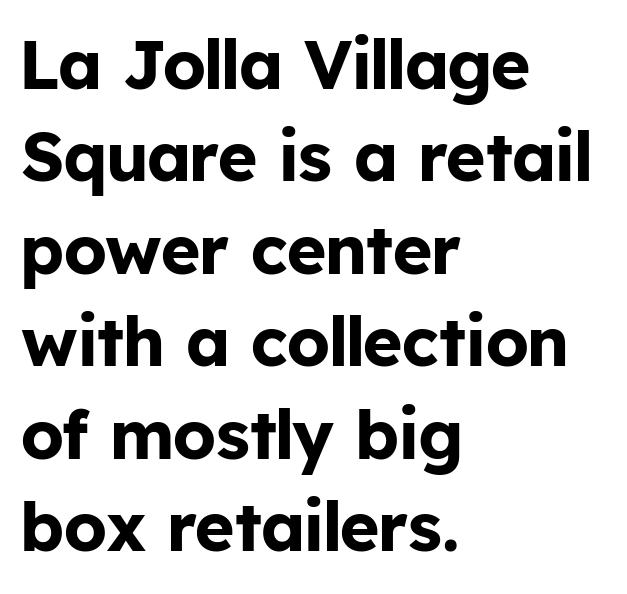
The image shows 68 px bold sans-serif type, upright; set left-aligned, normal line spacing (1.36x), normal letter spacing, not underlined; low stroke contrast and a medium x-height.
